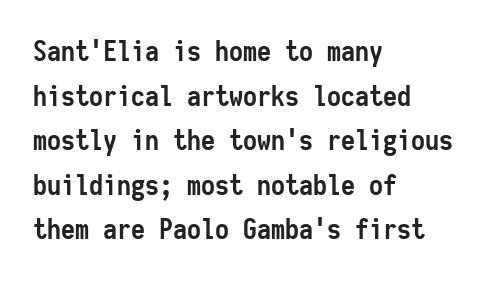
The image shows 28 px semibold, condensed sans-serif type, upright, monospaced; set left-aligned, normal line spacing (1.59x), normal letter spacing, not underlined; low stroke contrast and a medium x-height.
